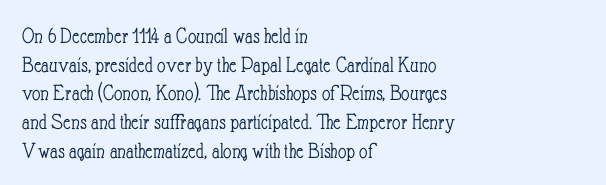
The image shows 23 px text type, upright; set left-aligned, normal line spacing (1.25x), normal letter spacing, not underlined.
